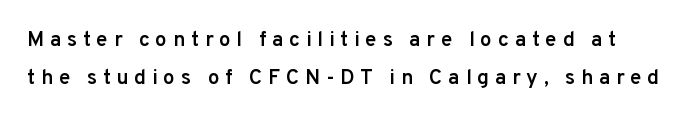
{"italic": "no", "bold": "semi", "underline": "no", "line_spacing_ratio": 1.8, "letter_spacing": "wide", "letter_spacing_em": 0.27, "glyph_px": 21}
